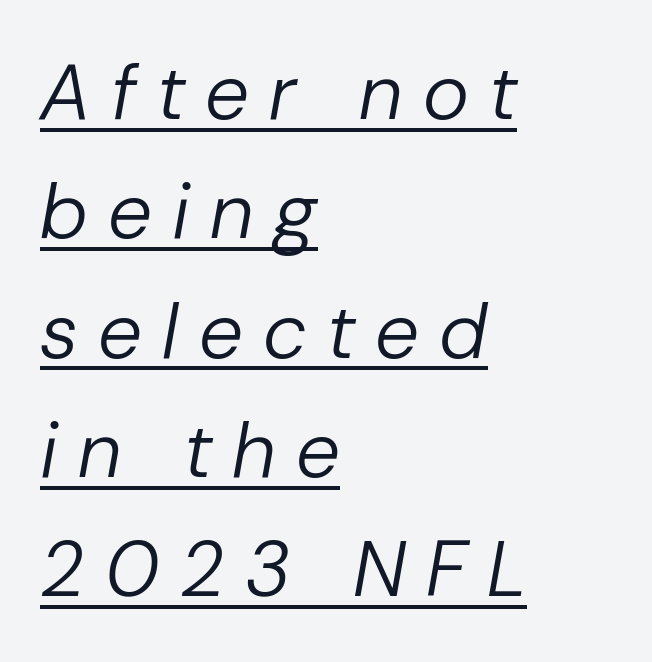
A normal amount of white space separates one row of letters from the next. Italic: yes, the glyphs are oblique. These lines are set flush left with a ragged right edge. Each letter keeps its own natural width here, so spacing adapts to shape. No chunkiness to these letters — they're not bold. The rendering inserts visible extra space after every character.
